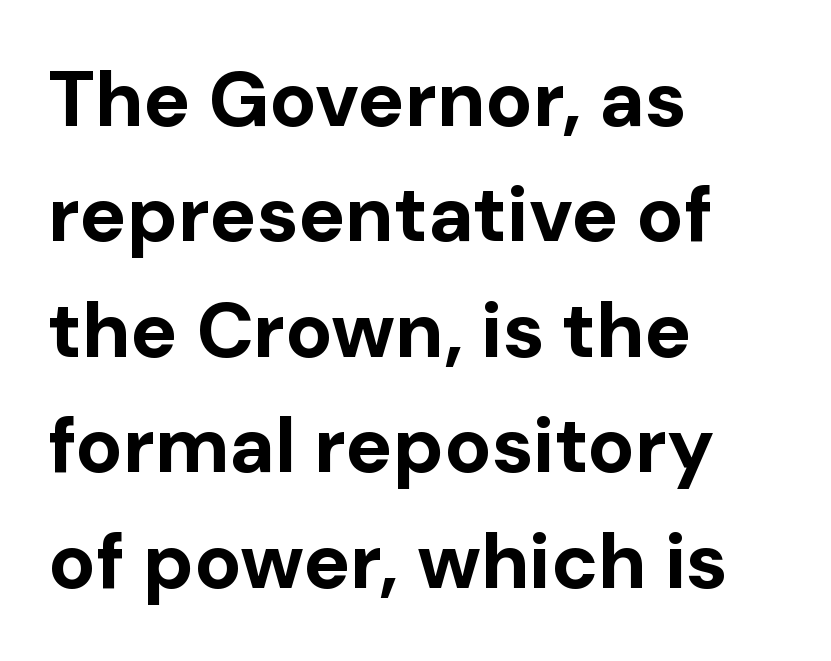
{"serif": "no", "italic": "no", "bold": "yes", "weight": "bold", "width": "normal", "stroke_contrast": "low", "x_height": "medium", "monospaced": "no", "underline": "no", "align": "left", "line_spacing": "normal", "line_spacing_ratio": 1.48, "letter_spacing": "normal", "letter_spacing_em": 0.0, "glyph_px": 78}
